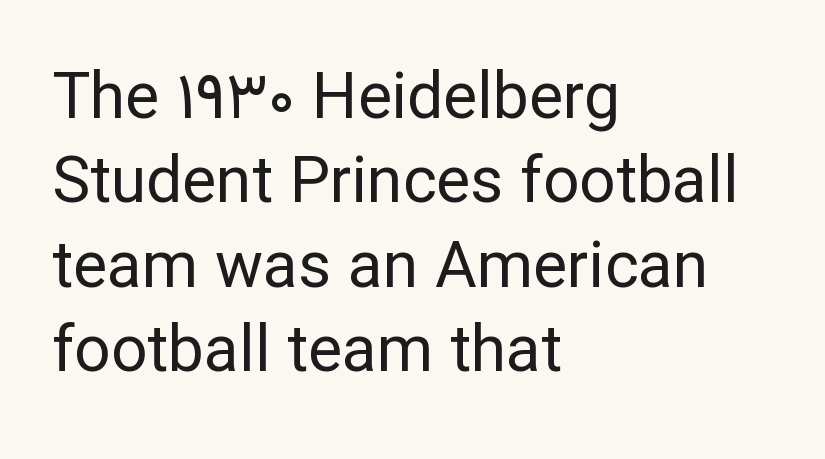
It's the straight-up-and-down kind of type. Summary of vertical rhythm: regular, with standard interline spacing. The lines in this sample share a left origin and differ only in where they stop. Letter spacing: default. Note the varied advance widths — an 'i' is clearly narrower than an 'm'. Unmarked baselines from the first word to the last.
